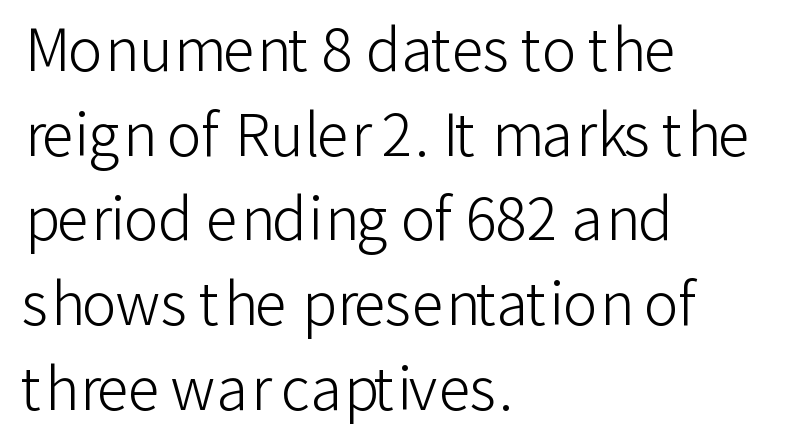
These lines stack with their left ends in a neat column. The line texture is even and compact thanks to regular tracking. You can tell from the bare stems that sans-serif type was used. The vertical gap from one line to the next is medium.
